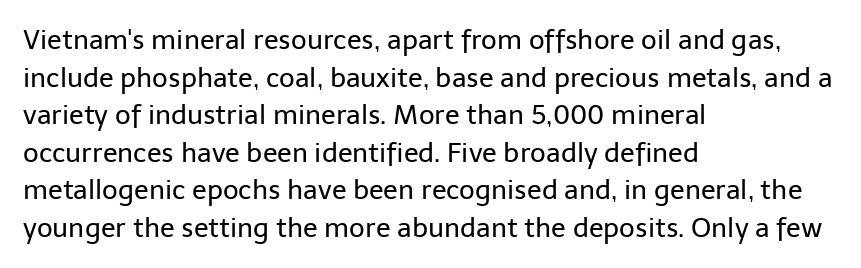
Notice how the stems are strictly vertical — no italics here. A bare baseline throughout the passage. Inter-character spacing is left at the font's built-in metrics. Vertical spacing — default. The ragged edge is on the right, which tells us the setting is flush left. The font sits on the lighter half of the weight spectrum, regular included.
